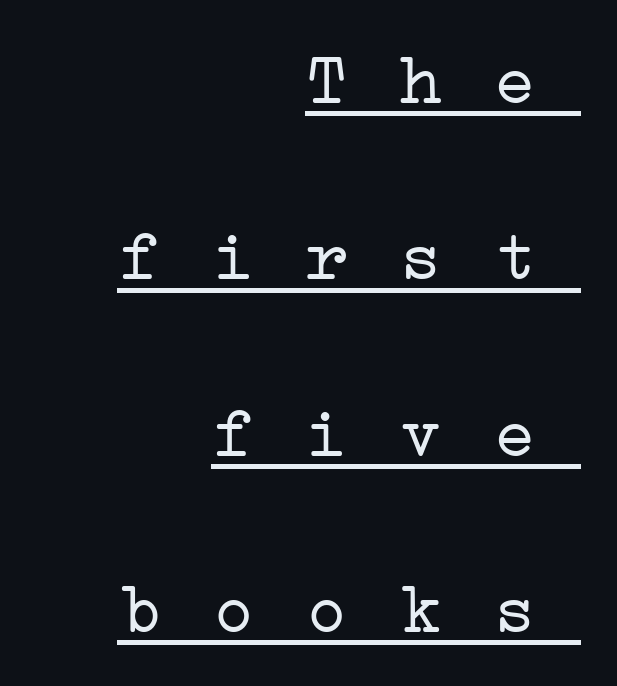
Q: Is the text bold? A: No.
Q: Is the typeface a serif or a sans-serif typeface? A: Serif.
Q: Is the text underlined? A: Yes.
Q: How is the paragraph aligned? A: Right-aligned.
Q: Is the spacing between lines tight, normal or loose? A: Loose.
Q: Width (condensed, normal, or wide)? A: Wide.
Q: Stroke contrast? A: Low.
Q: x-height? A: Medium.
Q: Monospaced? A: Yes.
